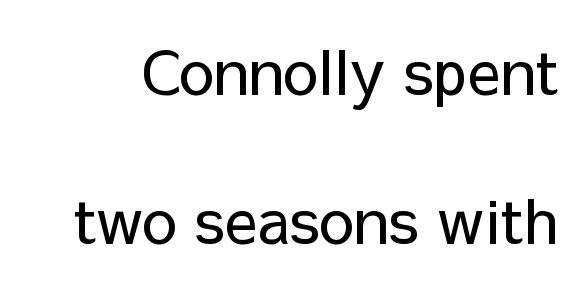
Q: Is the text bold? A: No.
Q: Is the text italic (slanted)? A: No, it is upright.
Q: Is the typeface a serif or a sans-serif typeface? A: Sans-serif.
Q: Is the text underlined? A: No.
Q: Is the spacing between letters normal or unusually wide? A: Normal.
Q: Is the spacing between lines tight, normal or loose? A: Loose.
Q: Width (condensed, normal, or wide)? A: Normal.
Q: Stroke contrast? A: Low.
Q: x-height? A: Medium.
Q: Monospaced? A: No.
